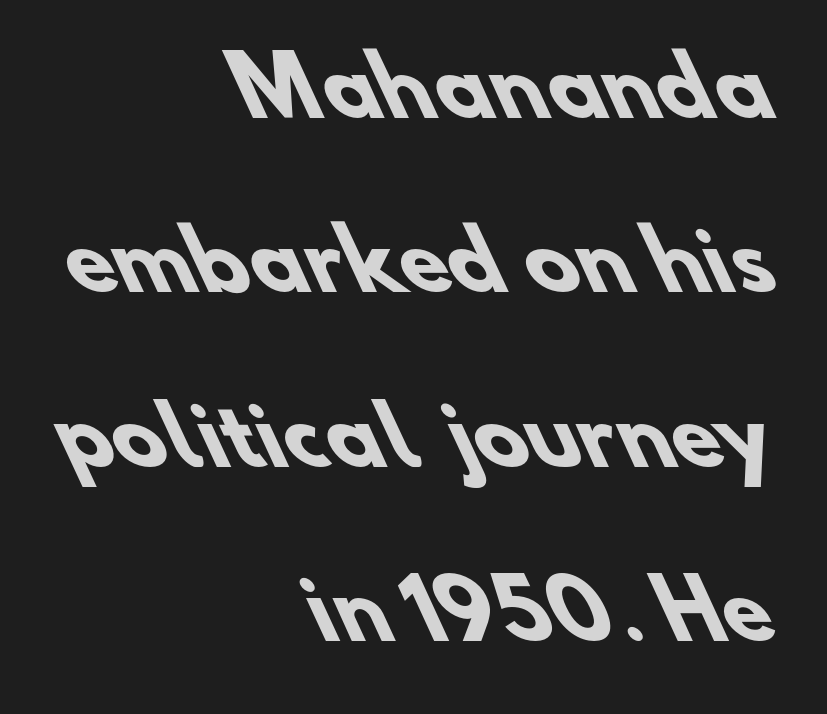
If you drew a ruler down the right edge, every line would touch it. Check where the strokes stop: nothing finishes them off — pure sans. The strip under each line holds only bare page. A typesetter would call this zero additional tracking. Its strokes are broad and dark, the hallmark of bold type.
